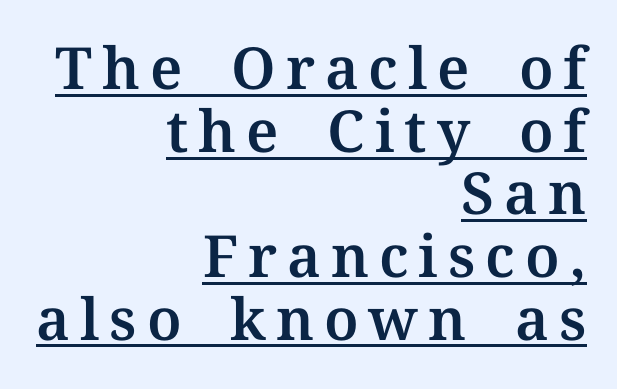
{"serif": "yes", "italic": "no", "width": "normal", "stroke_contrast": "medium", "x_height": "medium", "monospaced": "no", "underline": "yes", "align": "right", "line_spacing": "tight", "line_spacing_ratio": 1.08, "glyph_px": 58}
